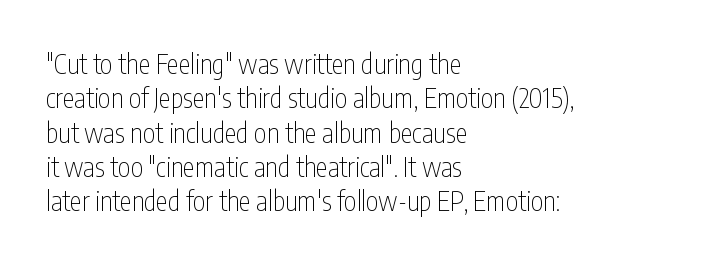
The letterforms sit at book weight or below. Honestly, the letter spacing is just normal — you wouldn't notice it. The type sits square on the baseline with zero lean. Unmarked baselines from the first word to the last. The text block is weighted toward the left margin, trailing off unevenly rightward. The designer left line spacing at the default.
